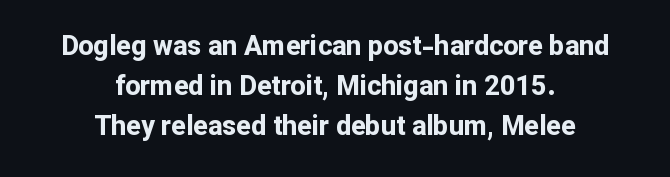
Q: Is the text bold? A: Yes.
Q: Is the text italic (slanted)? A: No, it is upright.
Q: Is the text underlined? A: No.
Q: How is the paragraph aligned? A: Centered.
Q: Is the spacing between letters normal or unusually wide? A: Normal.
Q: Is the spacing between lines tight, normal or loose? A: Normal.
